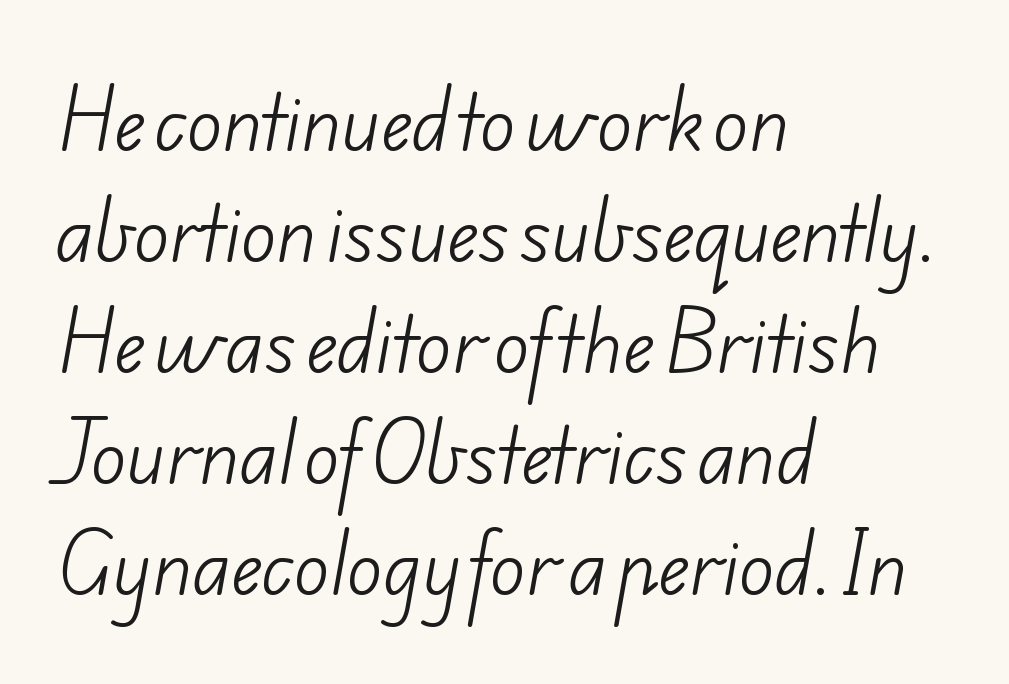
The image shows 74 px light sans-serif type; set left-aligned, normal line spacing (1.5x), normal letter spacing, not underlined; low stroke contrast and a small x-height.
